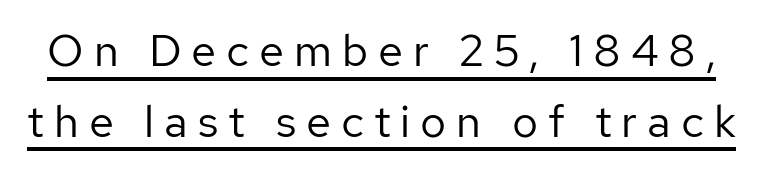
The rows are spaced the way most documents space them. The passage shown is typed in a proportional face where columns would drift. What decoration does the sample have? An underline. Characters follow at a spacing far wider than the type designer built in.
